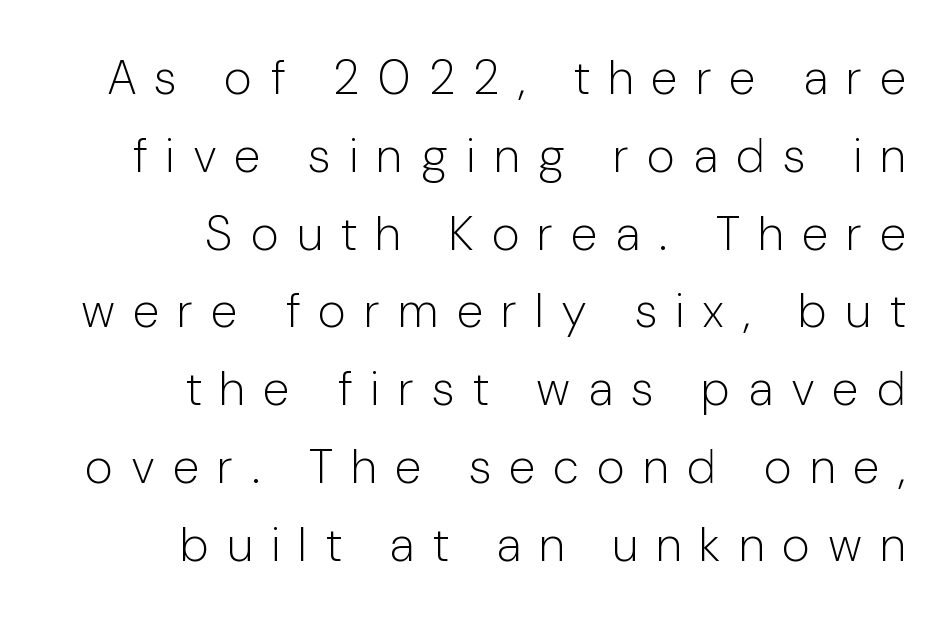
No italicization has been applied; the sample stays upright. You could not count columns in this text — the font is proportionally spaced. Display-style spreading of the glyphs; the letterfit is very open. What kind of face is this? One without serifs — a sans. Notice how descenders clear the ascenders below comfortably — that's standard leading. Check under the words: just untouched page.
